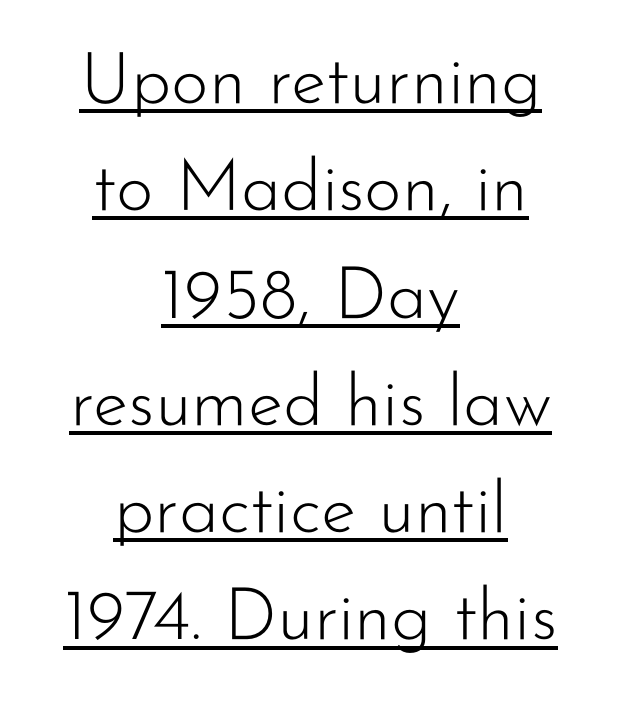
This is the regular roman posture of the typeface. This rendering features underlined lettering. Between one letter and the next there's only the usual sliver of space. Typographically, this falls in the sans-serif category.
